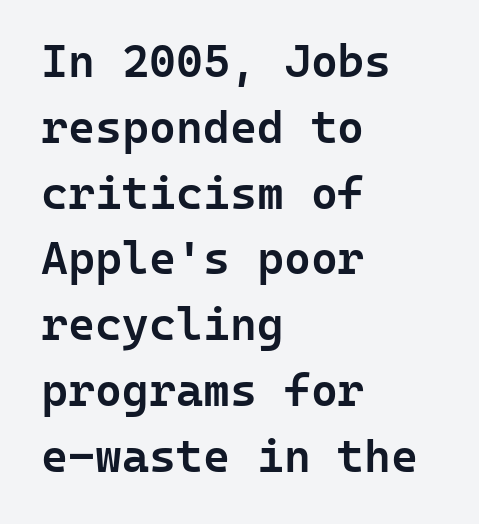
{"serif": "no", "italic": "no", "bold": "semi", "weight": "semibold", "width": "normal", "stroke_contrast": "low", "x_height": "medium", "monospaced": "yes", "underline": "no", "align": "left", "line_spacing": "normal", "line_spacing_ratio": 1.43, "letter_spacing": "normal", "letter_spacing_em": 0.0, "glyph_px": 46}
